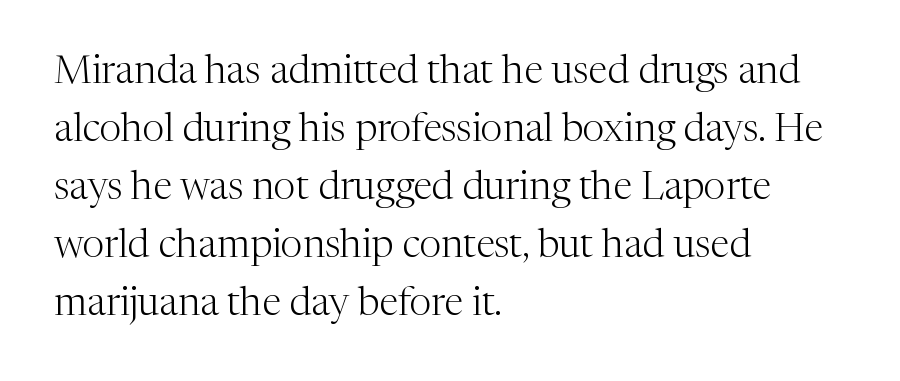
{"serif": "yes", "italic": "no", "bold": "no", "weight": "light", "width": "normal", "stroke_contrast": "medium", "x_height": "medium", "monospaced": "no", "underline": "no", "align": "left", "line_spacing": "normal", "line_spacing_ratio": 1.49, "letter_spacing": "normal", "letter_spacing_em": 0.0, "glyph_px": 39}
